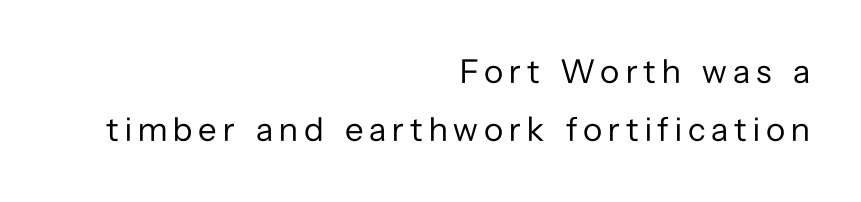
The image shows 34 px regular-weight sans-serif type, upright; set right-aligned, line spacing 1.71x, not underlined; low stroke contrast and a medium x-height.
